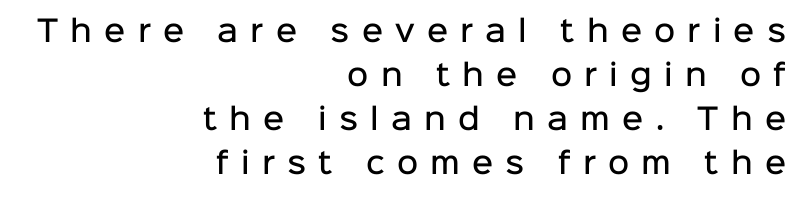
Notice how the stems are strictly vertical — no italics here. A normal amount of white space separates one row of letters from the next. A student would call this right alignment; a typographer would say flush right, rag left. Substantial extra tracking has been applied to these lines.
